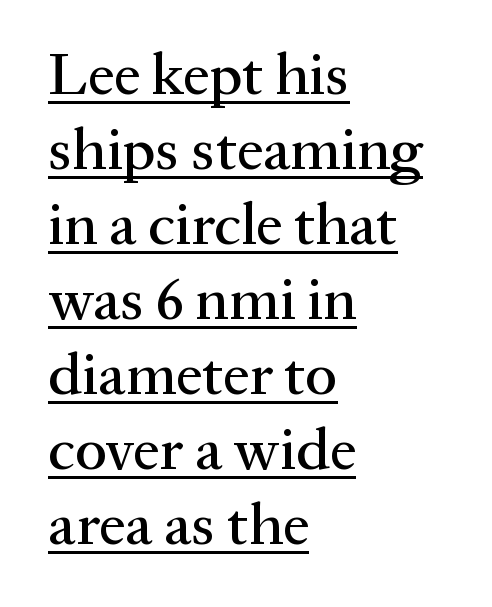
The letters advance in unequal steps, a hallmark of proportional type. Observe the serifs anchoring each vertical stroke in this sample. The rag falls on the right side of this text block. A rule runs beneath these lines of type. The line-height multiplier appears to be the usual default.
